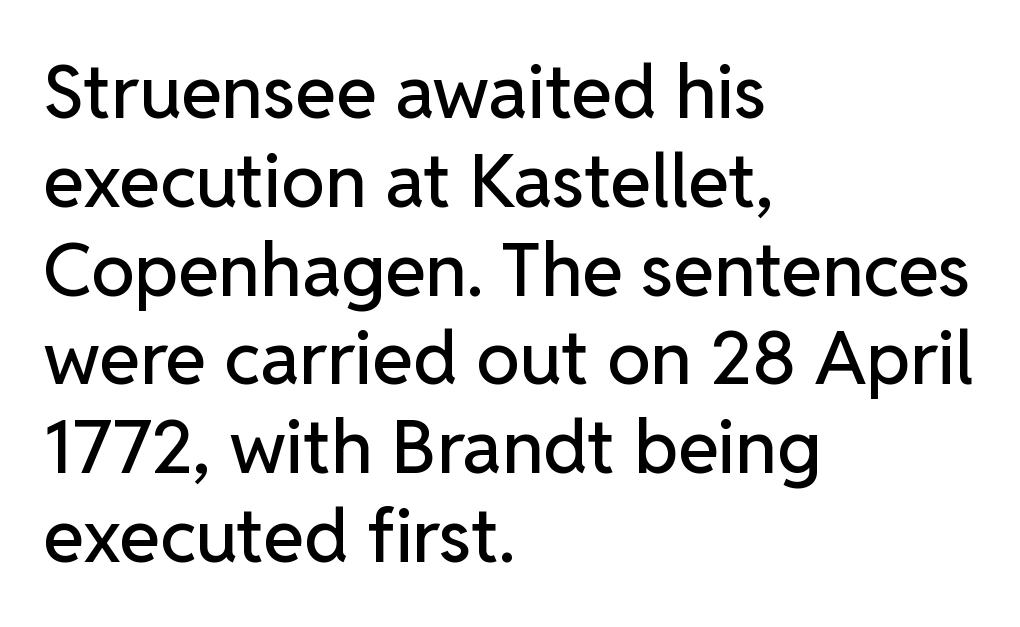
The image shows 74 px sans-serif type, upright; set left-aligned, line spacing 1.2x, normal letter spacing, not underlined; low stroke contrast and a medium x-height.
